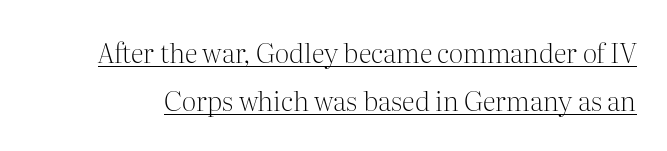
The image shows 27 px text type, upright; set line spacing 1.77x, normal letter spacing, underlined.
